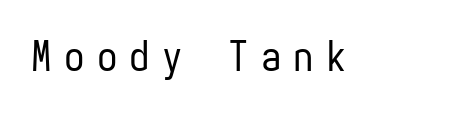
{"serif": "no", "italic": "no", "bold": "no", "weight": "regular", "width": "condensed", "stroke_contrast": "low", "x_height": "medium", "monospaced": "yes", "underline": "no", "letter_spacing": "wide", "letter_spacing_em": 0.3, "glyph_px": 41}
